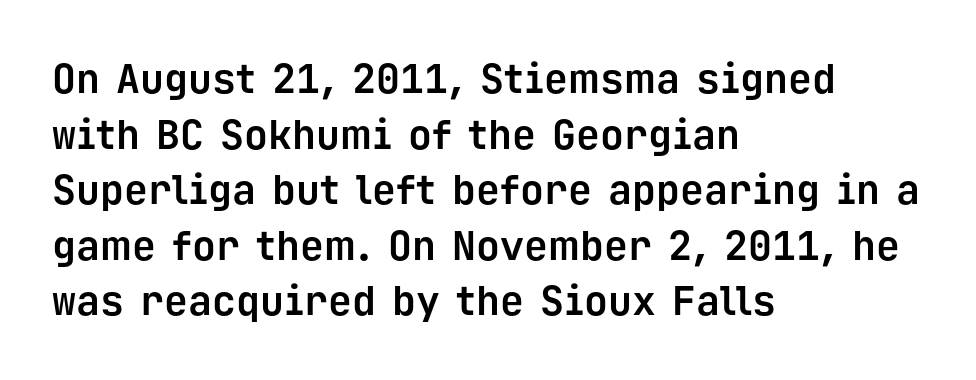
Q: Is the text bold? A: Yes.
Q: Is the text italic (slanted)? A: No, it is upright.
Q: Is the typeface a serif or a sans-serif typeface? A: Sans-serif.
Q: Is the text underlined? A: No.
Q: How is the paragraph aligned? A: Left-aligned.
Q: Is the spacing between letters normal or unusually wide? A: Normal.
Q: Is the spacing between lines tight, normal or loose? A: Normal.
Q: Width (condensed, normal, or wide)? A: Normal.
Q: Stroke contrast? A: Low.
Q: x-height? A: Medium.
Q: Monospaced? A: Yes.
